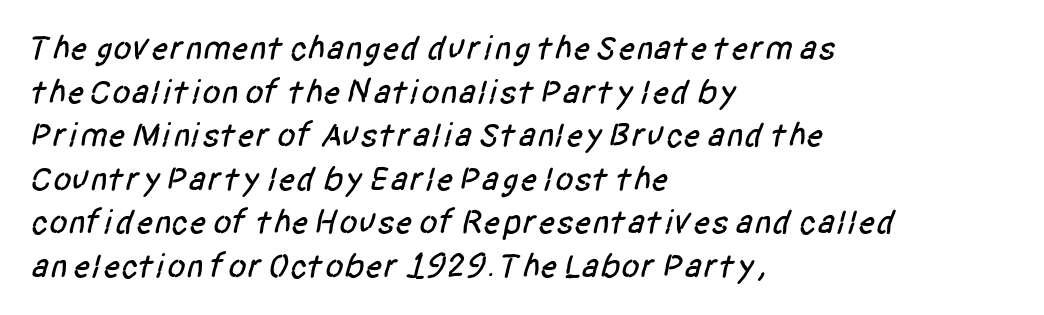
The image shows 34 px condensed sans-serif type; set left-aligned, normal line spacing (1.28x), normal letter spacing, not underlined; low stroke contrast and a large x-height.
